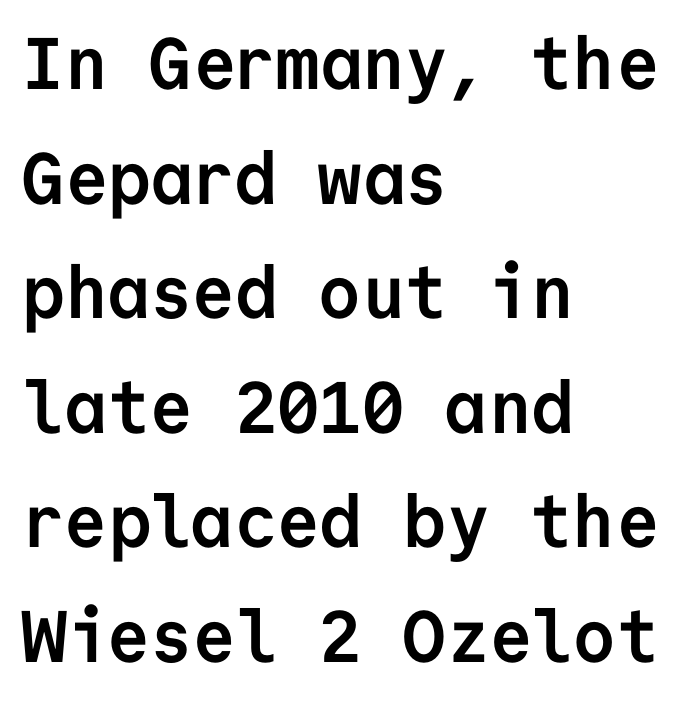
This sample uses an upright cut, with every glyph sitting square on the baseline. What's the leading like? Ordinary, nothing unusual. Leftover space on each line is placed entirely after the last word. Students, note that the glyphs here touch the page at normal intervals.
